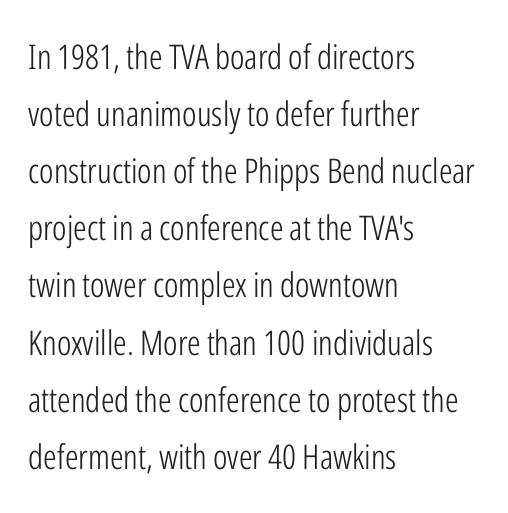
Horizontally, the lines are justified to the leading edge only. Each letter keeps its own natural width here, so spacing adapts to shape. In terms of letterform style, serifs are entirely absent. Inter-character spacing is left at the font's built-in metrics. Horizontal bands of white between lines are of average thickness.
